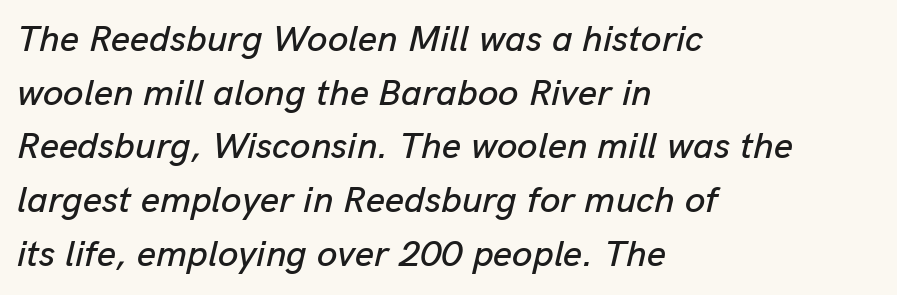
Visually the block forms a straight wall on the left and a jagged coastline on the right. Slanted lettering throughout. Looks like regular typesetting: each glyph gets only the width it needs. The specimen omits any rule beneath the text block's lines. Tracking here is standard; glyphs follow each other at the usual distance.
